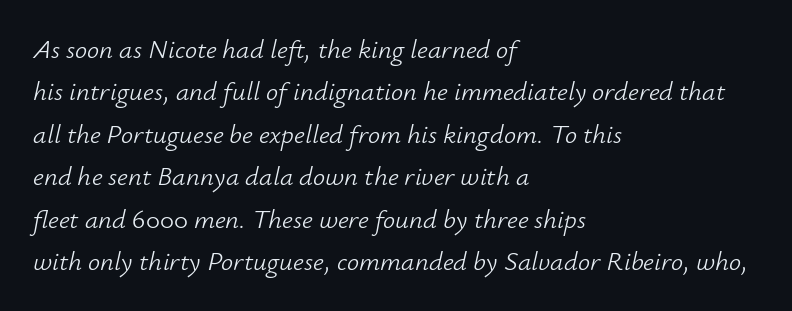
{"italic": "yes", "lean": "right", "slant_degrees": 12, "bold": "no", "underline": "no", "align": "left", "line_spacing": "normal", "line_spacing_ratio": 1.57, "letter_spacing": "normal", "letter_spacing_em": 0.0, "glyph_px": 27}
